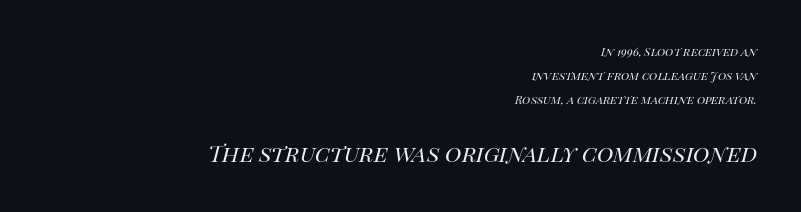
The image shows 28 px regular-weight type, italic (leaning right); set right-aligned, line spacing 1.72x, normal letter spacing, not underlined; the second (bottom) block is 2.0x larger; high stroke contrast and a large x-height.
